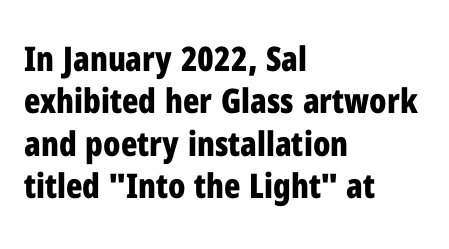
The image shows 34 px bold, condensed sans-serif type, upright; set left-aligned, normal line spacing (1.25x), normal letter spacing, not underlined; low stroke contrast and a medium x-height.
